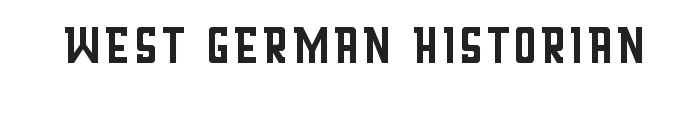
Q: Is the text bold? A: No.
Q: Is the text italic (slanted)? A: No, it is upright.
Q: Is the typeface a serif or a sans-serif typeface? A: Sans-serif.
Q: Is the text underlined? A: No.
Q: Is the spacing between letters normal or unusually wide? A: Normal.
Q: Width (condensed, normal, or wide)? A: Condensed.
Q: Stroke contrast? A: Low.
Q: x-height? A: Large.
Q: Monospaced? A: No.
